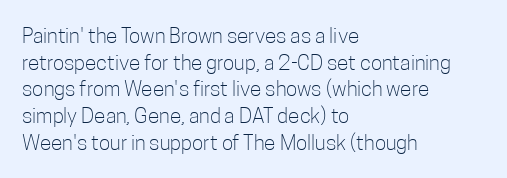
Q: Is the text bold? A: No.
Q: Is the text italic (slanted)? A: No, it is upright.
Q: Is the text underlined? A: No.
Q: How is the paragraph aligned? A: Left-aligned.
Q: Is the spacing between letters normal or unusually wide? A: Normal.
Q: Is the spacing between lines tight, normal or loose? A: Normal.
